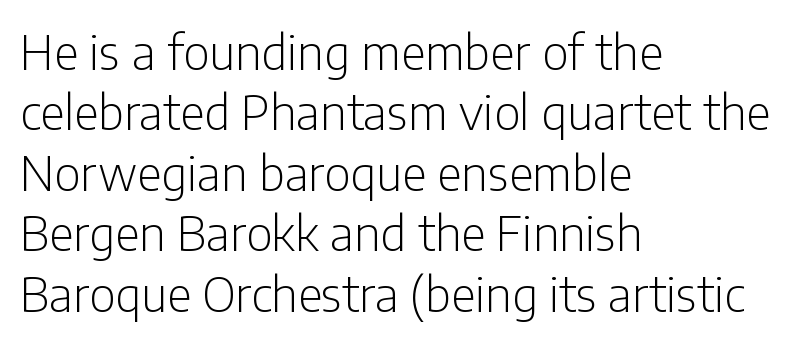
Nothing unusual about the tracking: characters are spaced as the font intends. Line starts are locked; line ends wander. No italicization has been applied; the sample stays upright. The lines sit at an ordinary, default distance from one another. The face used here is proportionally spaced, like ordinary book or web type. Decoration check: the copy has no underline.
